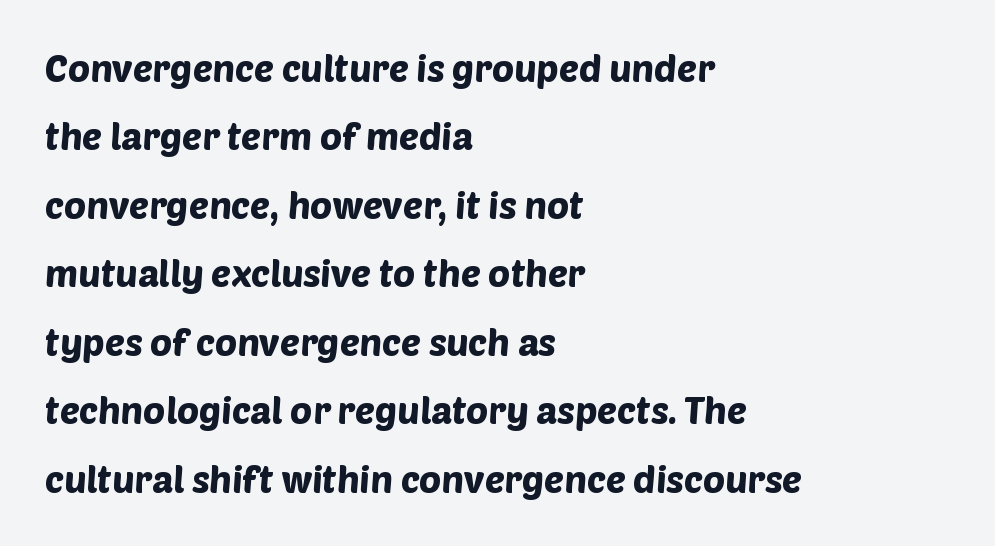
The image shows 37 px sans-serif type; set left-aligned, line spacing 1.85x, normal letter spacing, not underlined; low stroke contrast and a large x-height.
